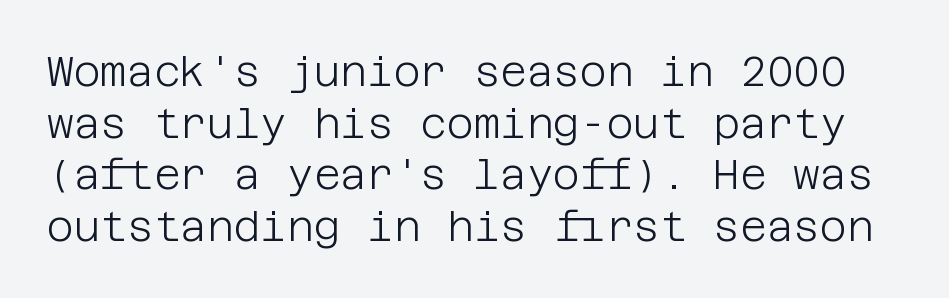
These lines are composed in type without serifs. Weight: not bold — regular or lighter. The letters stand upright; this is a roman face. Has an underline been added? It has not.
